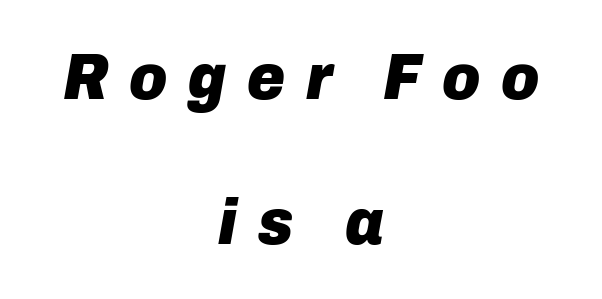
{"italic": "yes", "lean": "right", "slant_degrees": 10, "bold": "yes", "weight": "heavy", "width": "normal", "stroke_contrast": "low", "x_height": "medium", "monospaced": "no", "underline": "no", "align": "center", "line_spacing": "loose", "line_spacing_ratio": 2.23, "letter_spacing": "wide", "letter_spacing_em": 0.32, "glyph_px": 65}
